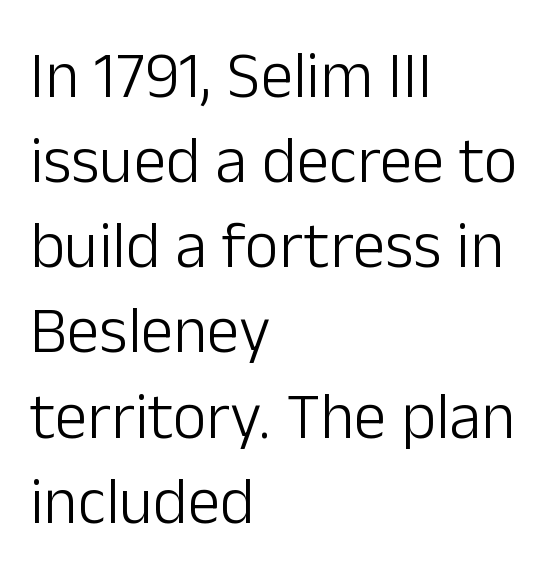
Q: Is the text bold? A: No.
Q: Is the text italic (slanted)? A: No, it is upright.
Q: Is the typeface a serif or a sans-serif typeface? A: Sans-serif.
Q: Is the text underlined? A: No.
Q: How is the paragraph aligned? A: Left-aligned.
Q: Is the spacing between letters normal or unusually wide? A: Normal.
Q: Is the spacing between lines tight, normal or loose? A: Normal.
Q: Width (condensed, normal, or wide)? A: Normal.
Q: Stroke contrast? A: Low.
Q: x-height? A: Medium.
Q: Monospaced? A: No.
